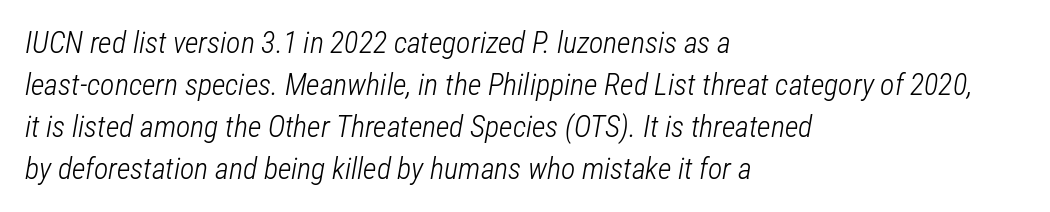
The space between consecutive lines is moderate. Casual observation: everything's shoved over to the left. Standard letterfit; no display-style spreading of the glyphs. Each letter keeps its own natural width here, so spacing adapts to shape. Emphasis-style slanted type is in use. No chunkiness to these letters — they're not bold.
